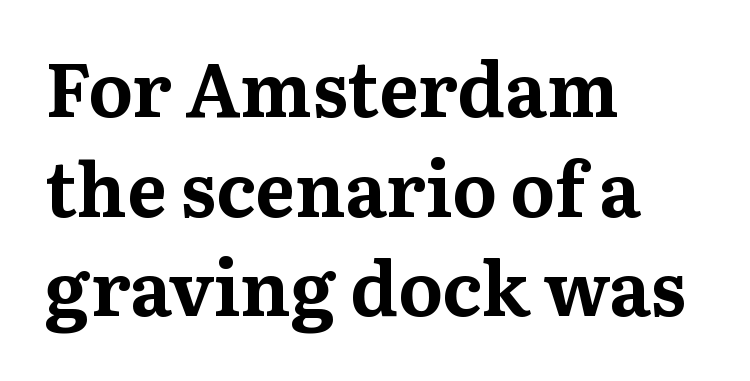
The letterforms sit shoulder to shoulder at normal distance. Classification — serif. No word sits above an underline. Spacing verdict: proportional, widths tailored to each character. Left-aligned paragraph, ragged on the right.
